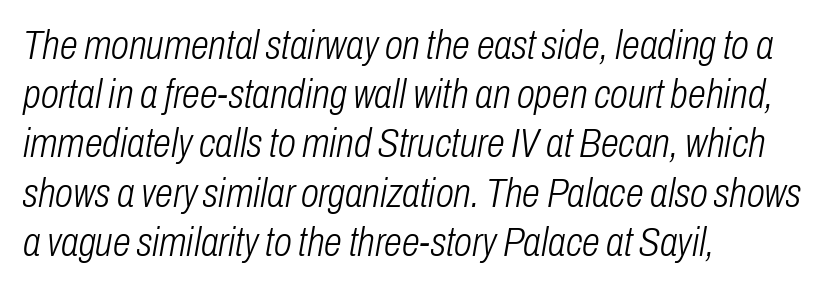
The image shows 41 px light, condensed type, italic (leaning right); set left-aligned, line spacing 1.2x, normal letter spacing, not underlined; low stroke contrast and a medium x-height.
